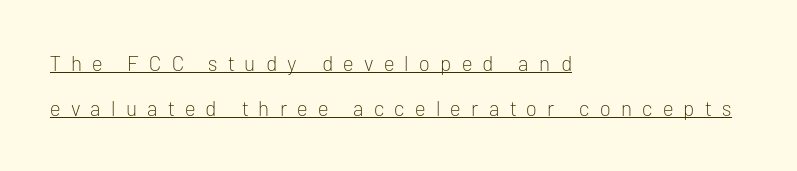
Q: Is the text bold? A: No.
Q: Is the text italic (slanted)? A: No, it is upright.
Q: Is the text underlined? A: Yes.
Q: How is the paragraph aligned? A: Left-aligned.
Q: Is the spacing between letters normal or unusually wide? A: Unusually wide.
Q: Is the spacing between lines tight, normal or loose? A: Loose.
